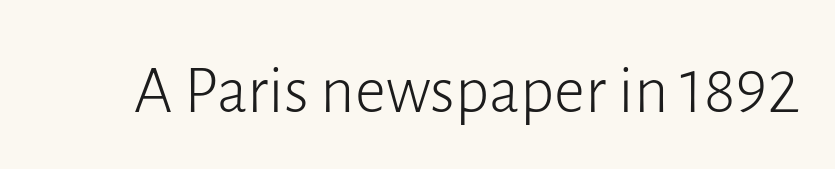
{"serif": "no", "italic": "no", "bold": "no", "weight": "light", "width": "normal", "stroke_contrast": "low", "x_height": "medium", "monospaced": "no", "underline": "no", "letter_spacing": "normal", "letter_spacing_em": 0.0, "glyph_px": 68}
